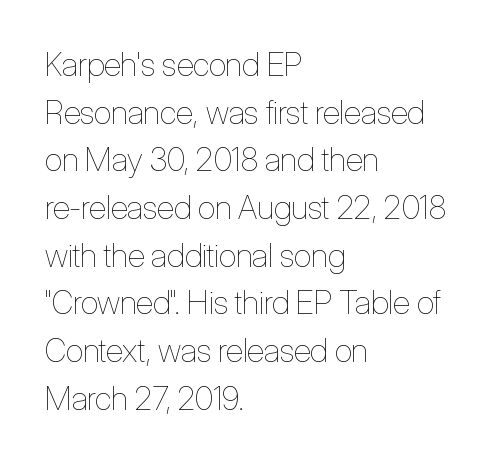
The axis of the letterforms is exactly vertical. Vertically, the passage feels balanced, rows spaced as you'd expect. One-word summary of the alignment: left. Honestly, the letter spacing is just normal — you wouldn't notice it. Type without underlining. This reads as an unemphasized weight, regular at the heaviest.
